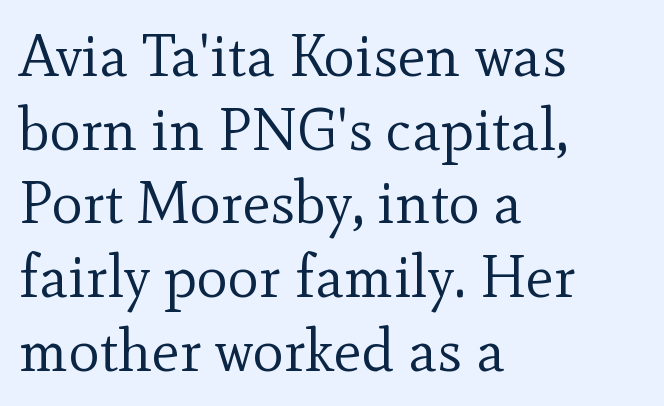
{"serif": "yes", "italic": "no", "bold": "no", "weight": "regular", "width": "normal", "x_height": "small", "monospaced": "no", "underline": "no", "align": "left", "line_spacing": "normal", "line_spacing_ratio": 1.25, "letter_spacing": "normal", "letter_spacing_em": 0.0, "glyph_px": 59}
